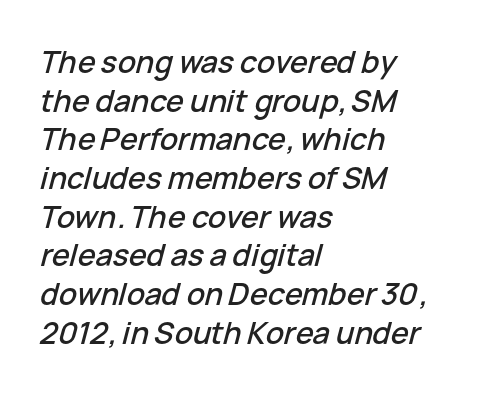
The image shows 30 px text type, italic (leaning right); set left-aligned, normal line spacing (1.29x), normal letter spacing, not underlined; low stroke contrast and a medium x-height.
